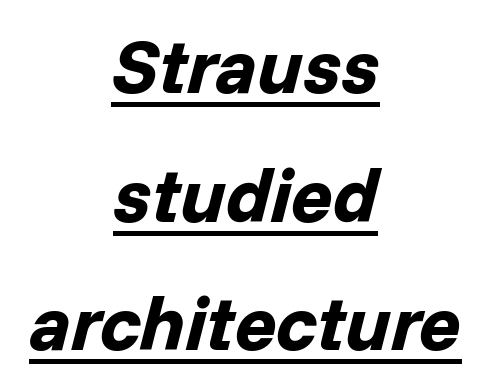
Q: Is the text bold? A: Yes.
Q: Is the text italic (slanted)? A: Yes, it leans right by about 14 degrees.
Q: Is the text underlined? A: Yes.
Q: How is the paragraph aligned? A: Centered.
Q: Is the spacing between letters normal or unusually wide? A: Normal.
Q: Is the spacing between lines tight, normal or loose? A: Normal.
Q: Width (condensed, normal, or wide)? A: Normal.
Q: Stroke contrast? A: Low.
Q: x-height? A: Medium.
Q: Monospaced? A: No.
